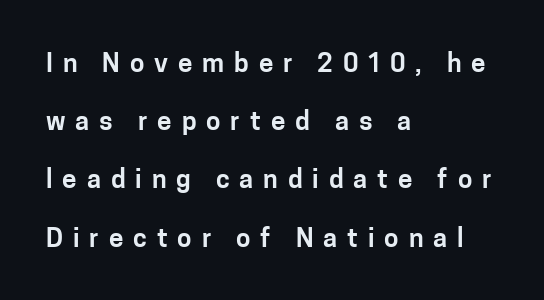
One glance says open: line gaps are wider than usual. Horizontally, the lines are justified to the leading edge only. Tracking value appears strongly positive — letters spread wide. In terms of posture, this sample is upright.
